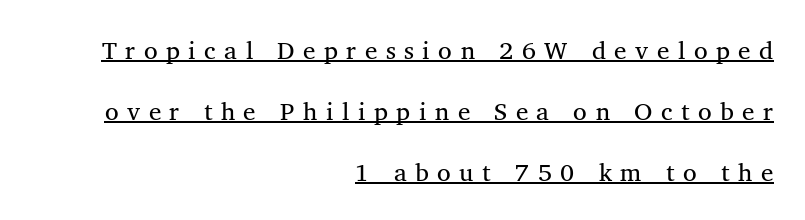
The text block is weighted toward the right margin, trailing off unevenly leftward. Vertical stems look standard width or narrower in stroke. Observe the wide spacing: letters keep a clear distance from each other. Students, observe the line beneath the letters — that is underlining. Whoever set this chose breathing room over compactness in the vertical rhythm. The lettering holds an erect, upright posture throughout.
